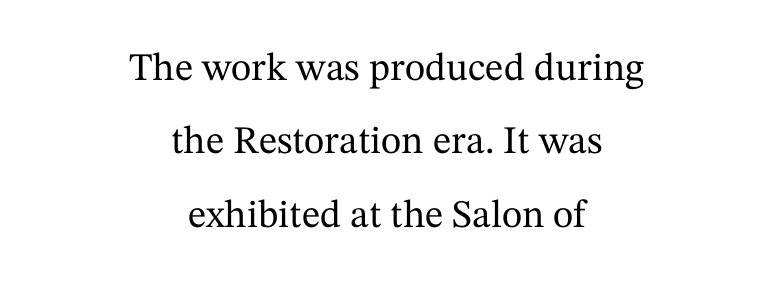
The image shows 39 px serif type, upright; set centered, line spacing 1.88x, normal letter spacing, not underlined; medium stroke contrast and a medium x-height.
